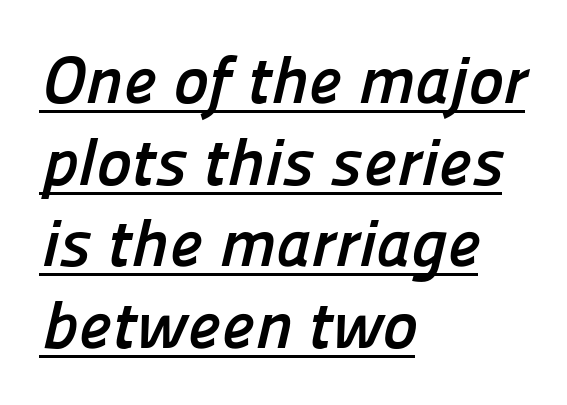
{"serif": "no", "bold": "yes", "weight": "semibold", "width": "normal", "stroke_contrast": "low", "x_height": "medium", "monospaced": "no", "underline": "yes", "align": "left", "line_spacing_ratio": 1.22, "letter_spacing": "normal", "letter_spacing_em": 0.0, "glyph_px": 67}
